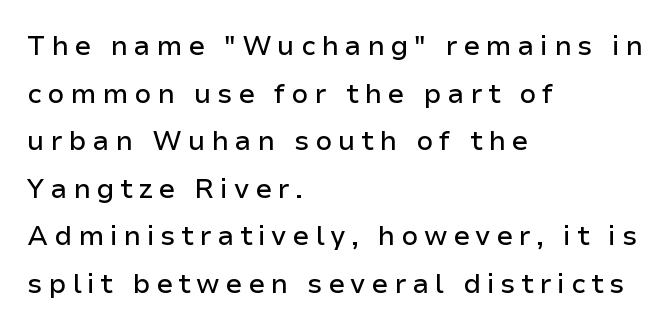
The image shows 27 px text type, upright; set left-aligned, line spacing 1.76x, unusually wide letter spacing (+0.21 em), not underlined.
